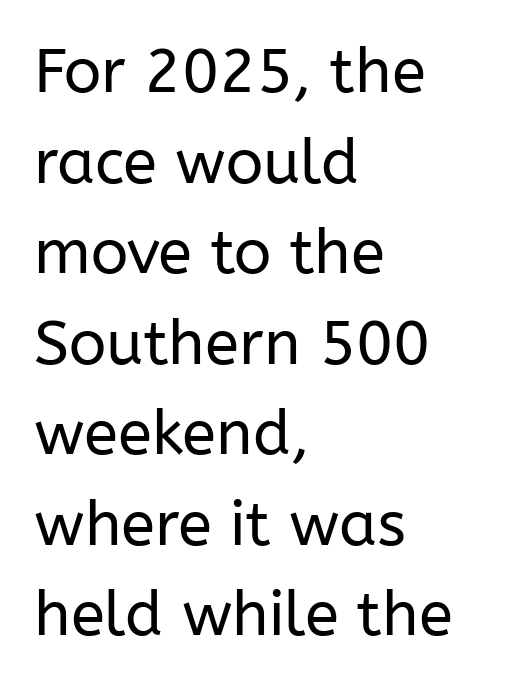
The image shows 62 px regular-weight sans-serif type, upright; set left-aligned, normal line spacing (1.46x), normal letter spacing, not underlined; low stroke contrast and a medium x-height.
